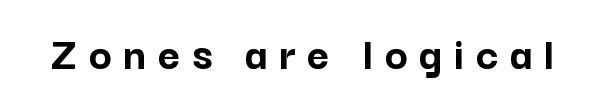
The axis of the letterforms is exactly vertical. You could not count columns in this text — the font is proportionally spaced. The tracking reads as deliberately expanded to a designer's eye. Plenty of ink on the page — the face is bold. Any mark beneath the type? The region is blank.
